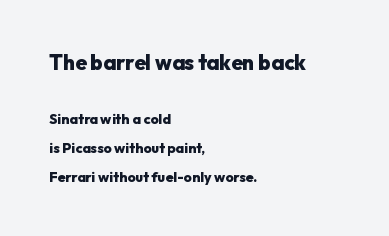
The image shows 21 px bold type, upright; set left-aligned, loose line spacing (2.09x), normal letter spacing, not underlined; the first (top) block is 1.5x larger.
